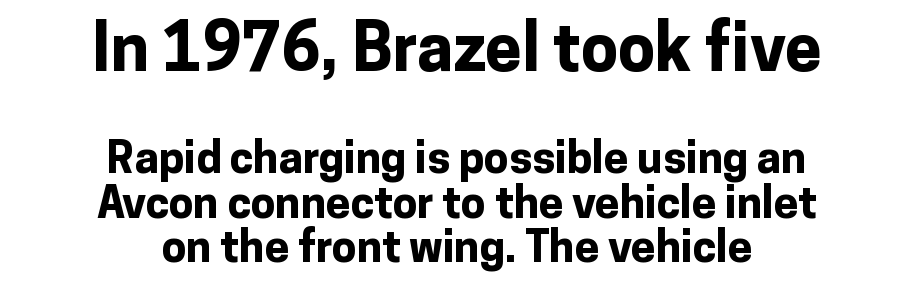
A clean baseline with only descenders dipping below it. Think of a printed novel: that variable character pitch is what you see here. Each new line begins almost immediately beneath the previous one. Look at the tracking — it's just the regular setting, nothing added. The typesetting leans heavy: a genuine bold.
